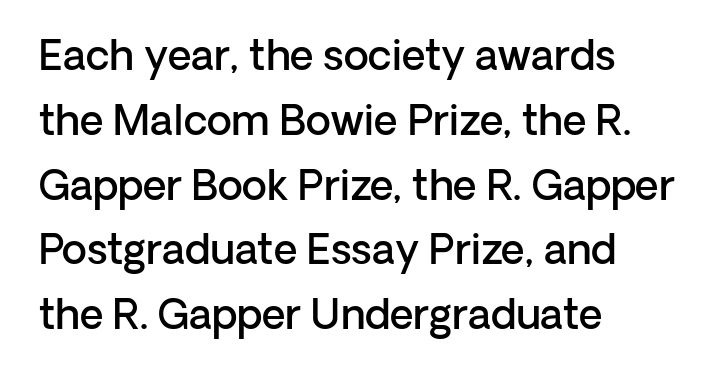
The image shows 41 px semibold sans-serif type, upright; set left-aligned, normal line spacing (1.58x), normal letter spacing, not underlined; low stroke contrast and a medium x-height.
